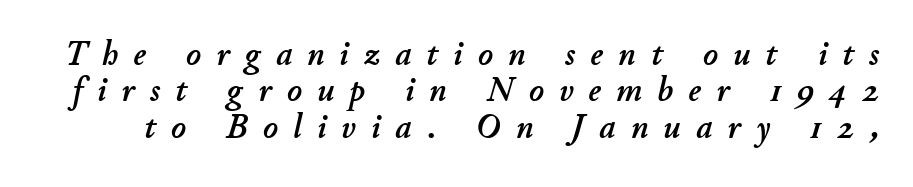
{"italic": "yes", "lean": "right", "slant_degrees": 11, "width": "normal", "stroke_contrast": "low", "x_height": "small", "monospaced": "no", "underline": "no", "line_spacing": "tight", "line_spacing_ratio": 1.04, "letter_spacing": "wide", "letter_spacing_em": 0.44, "glyph_px": 35}
